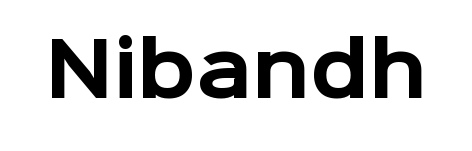
The image shows 74 px bold sans-serif type, upright; set normal letter spacing, not underlined; low stroke contrast and a medium x-height.
